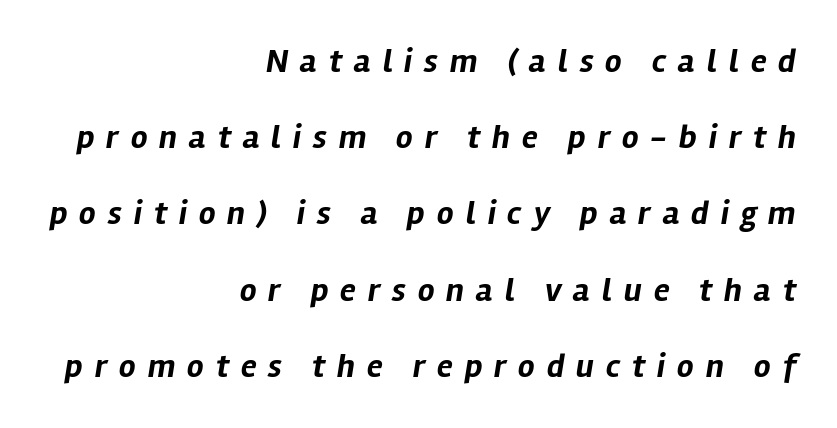
Letter spacing: wide. It's the slanting kind of type. Quick note: interline space is abundant. The passage is arranged like a letterhead date or caption credit — flush right. Descenders are the only things crossing below the line. Spacing verdict: proportional, widths tailored to each character.
